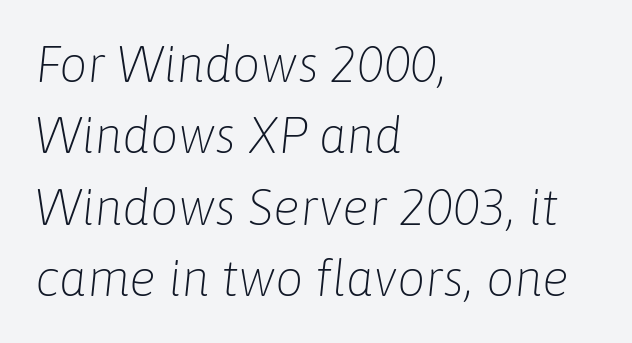
The image shows 50 px light type, italic (leaning right); set left-aligned, normal line spacing (1.43x), normal letter spacing, not underlined; low stroke contrast and a medium x-height.
